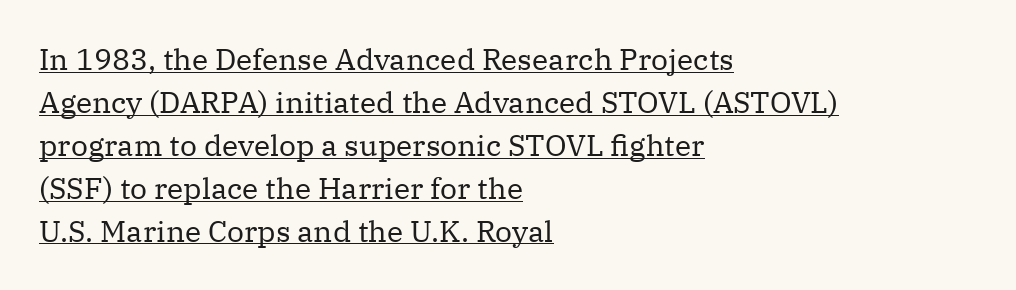
{"serif": "yes", "italic": "no", "bold": "no", "weight": "regular", "width": "normal", "stroke_contrast": "medium", "x_height": "medium", "monospaced": "no", "underline": "yes", "align": "left", "line_spacing": "normal", "line_spacing_ratio": 1.43, "letter_spacing": "normal", "letter_spacing_em": 0.0, "glyph_px": 30}
